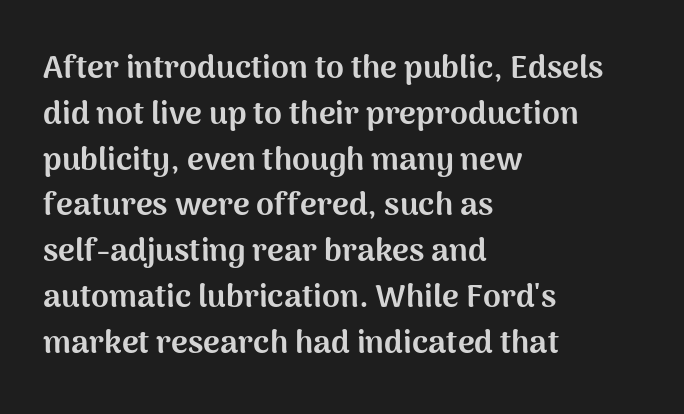
Typographic density is high because the face is bold. When letters stand straight like this, we call the style roman or upright. The text block is weighted toward the left margin, trailing off unevenly rightward. The font family rendered here belongs to the sans-serif group.
